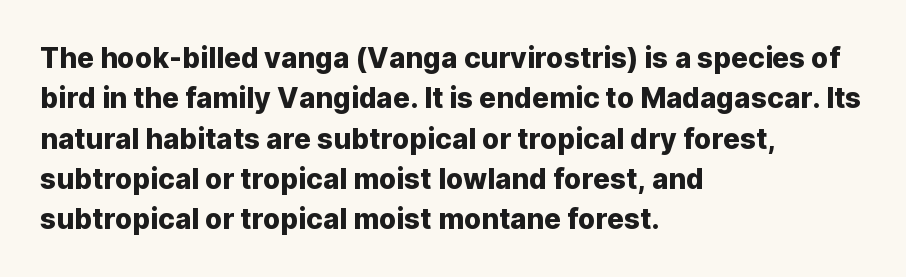
The image shows 28 px sans-serif type, upright; set left-aligned, normal line spacing (1.44x), normal letter spacing, not underlined; low stroke contrast and a medium x-height.
